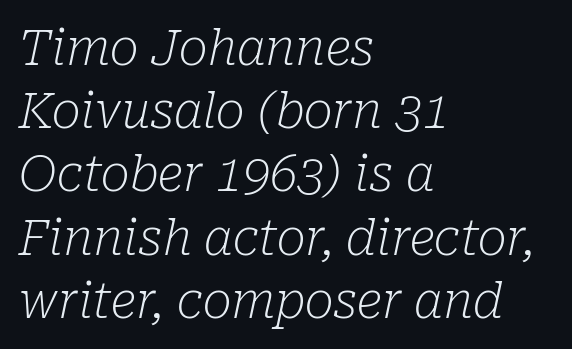
{"serif": "yes", "italic": "yes", "lean": "right", "slant_degrees": 10, "bold": "no", "weight": "light", "width": "normal", "stroke_contrast": "low", "x_height": "medium", "monospaced": "no", "underline": "no", "align": "left", "line_spacing": "normal", "line_spacing_ratio": 1.29, "letter_spacing": "normal", "letter_spacing_em": 0.0, "glyph_px": 49}
